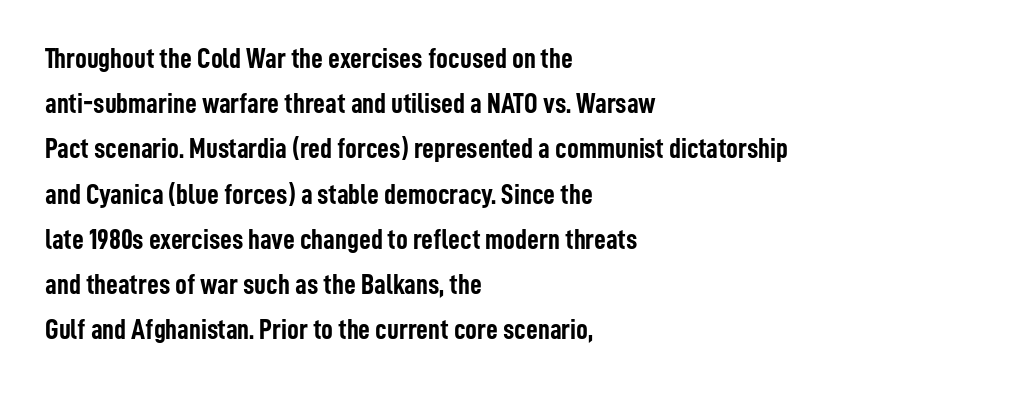
The image shows 29 px semibold, condensed sans-serif type, upright; set left-aligned, normal line spacing (1.56x), normal letter spacing, not underlined; low stroke contrast and a medium x-height.
